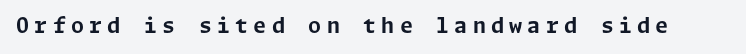
The image shows 21 px bold type, upright; set unusually wide letter spacing (+0.25 em), not underlined.
